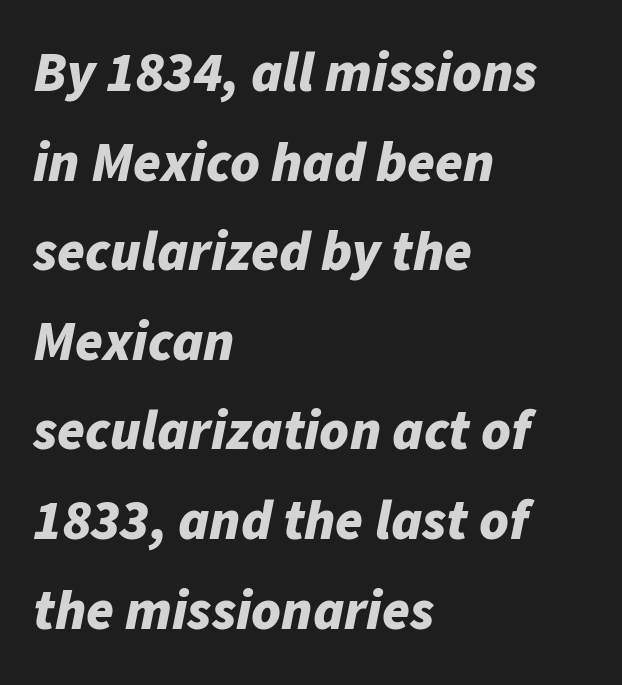
Emphasis by weight is at full strength: bold. Typeset ragged right — the left edge is the straight one. The face used here is rendered with its standard letterfit. An italicized treatment has been applied to the whole sample. A clean baseline with only descenders dipping below it. Leading: standard.
